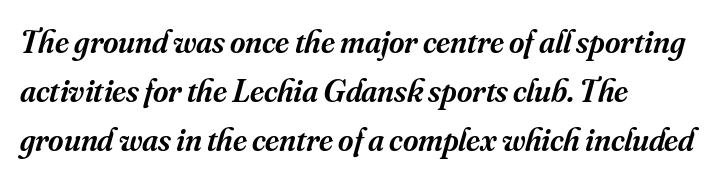
Q: Is the text bold? A: Semi-bold.
Q: Is the text italic (slanted)? A: Yes, it leans right by about 16 degrees.
Q: Is the typeface a serif or a sans-serif typeface? A: Serif.
Q: Is the text underlined? A: No.
Q: How is the paragraph aligned? A: Left-aligned.
Q: Is the spacing between letters normal or unusually wide? A: Normal.
Q: Is the spacing between lines tight, normal or loose? A: Normal.
Q: Width (condensed, normal, or wide)? A: Normal.
Q: Stroke contrast? A: Medium.
Q: x-height? A: Small.
Q: Monospaced? A: No.
